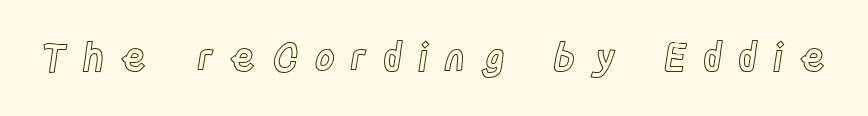
Q: Is the text italic (slanted)? A: Yes.
Q: Is the text underlined? A: No.
Q: Is the spacing between letters normal or unusually wide? A: Unusually wide.
Q: Width (condensed, normal, or wide)? A: Condensed.
Q: x-height? A: Large.
Q: Monospaced? A: No.
